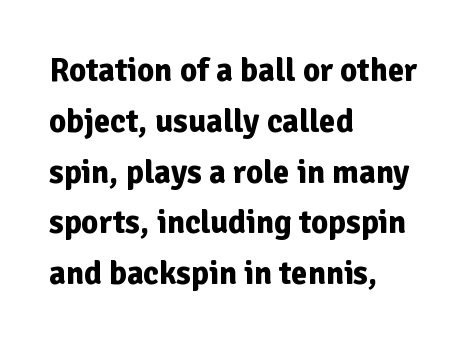
Q: Is the text bold? A: Yes.
Q: Is the text italic (slanted)? A: No, it is upright.
Q: Is the typeface a serif or a sans-serif typeface? A: Sans-serif.
Q: Is the text underlined? A: No.
Q: How is the paragraph aligned? A: Left-aligned.
Q: Is the spacing between letters normal or unusually wide? A: Normal.
Q: Is the spacing between lines tight, normal or loose? A: Normal.
Q: Width (condensed, normal, or wide)? A: Normal.
Q: Stroke contrast? A: Low.
Q: x-height? A: Medium.
Q: Monospaced? A: No.
